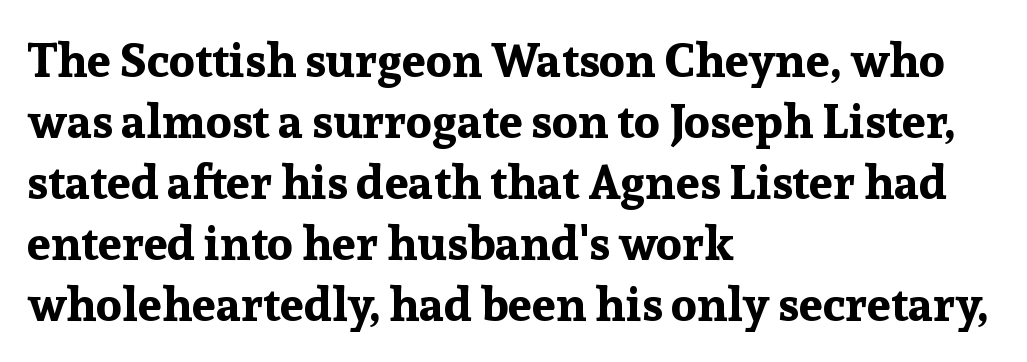
Q: Is the text bold? A: Yes.
Q: Is the text italic (slanted)? A: No, it is upright.
Q: Is the typeface a serif or a sans-serif typeface? A: Serif.
Q: Is the text underlined? A: No.
Q: How is the paragraph aligned? A: Left-aligned.
Q: Is the spacing between letters normal or unusually wide? A: Normal.
Q: Is the spacing between lines tight, normal or loose? A: Normal.
Q: Width (condensed, normal, or wide)? A: Normal.
Q: Stroke contrast? A: Low.
Q: x-height? A: Medium.
Q: Monospaced? A: No.
